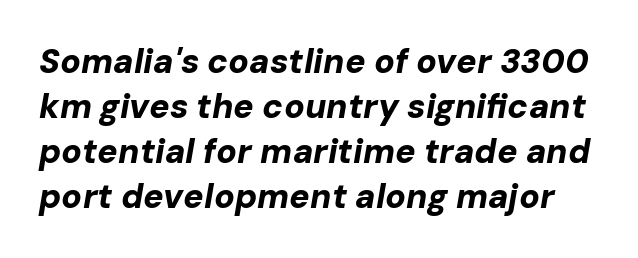
Q: Is the text bold? A: Yes.
Q: Is the text italic (slanted)? A: Yes, it leans right by about 10 degrees.
Q: Is the text underlined? A: No.
Q: Is the spacing between letters normal or unusually wide? A: Normal.
Q: Is the spacing between lines tight, normal or loose? A: Normal.
Q: Width (condensed, normal, or wide)? A: Normal.
Q: Stroke contrast? A: Low.
Q: x-height? A: Medium.
Q: Monospaced? A: No.
